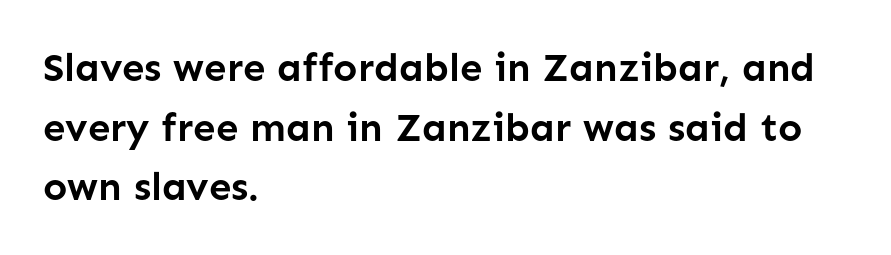
{"serif": "no", "italic": "no", "bold": "yes", "weight": "semibold", "width": "normal", "stroke_contrast": "low", "x_height": "medium", "monospaced": "no", "underline": "no", "align": "left", "line_spacing": "normal", "line_spacing_ratio": 1.49, "letter_spacing": "normal", "letter_spacing_em": 0.0, "glyph_px": 40}
